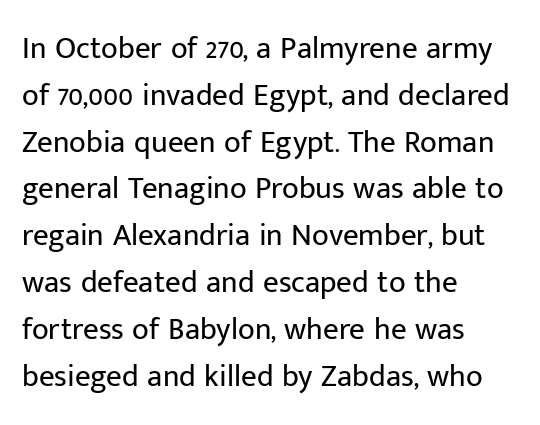
Q: Is the text bold? A: No.
Q: Is the text italic (slanted)? A: No, it is upright.
Q: Is the typeface a serif or a sans-serif typeface? A: Sans-serif.
Q: Is the text underlined? A: No.
Q: How is the paragraph aligned? A: Left-aligned.
Q: Is the spacing between letters normal or unusually wide? A: Normal.
Q: Is the spacing between lines tight, normal or loose? A: Normal.
Q: Width (condensed, normal, or wide)? A: Normal.
Q: Stroke contrast? A: Low.
Q: x-height? A: Medium.
Q: Monospaced? A: No.
